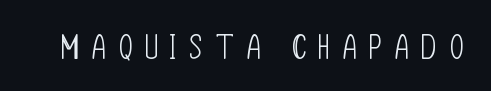
{"serif": "no", "italic": "no", "bold": "no", "weight": "light", "width": "condensed", "stroke_contrast": "low", "x_height": "large", "monospaced": "no", "underline": "no", "letter_spacing": "wide", "letter_spacing_em": 0.38, "glyph_px": 34}
